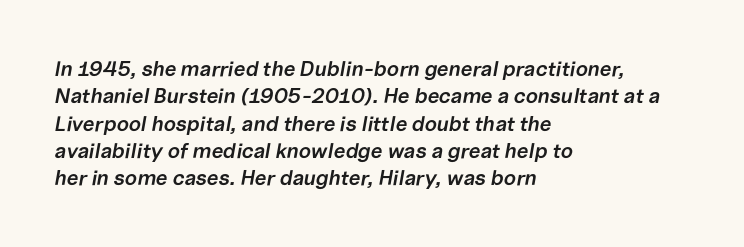
{"italic": "yes", "lean": "right", "slant_degrees": 10, "bold": "semi", "underline": "no", "align": "left", "line_spacing": "normal", "line_spacing_ratio": 1.3, "letter_spacing": "normal", "letter_spacing_em": 0.0, "glyph_px": 21}
